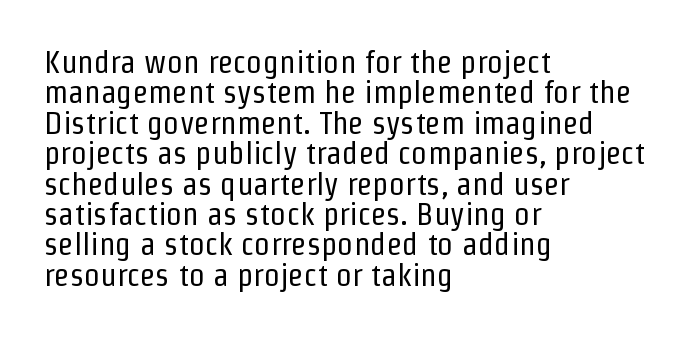
The image shows 32 px regular-weight, condensed sans-serif type, upright; set left-aligned, tight line spacing (0.95x), normal letter spacing, not underlined; low stroke contrast and a medium x-height.
